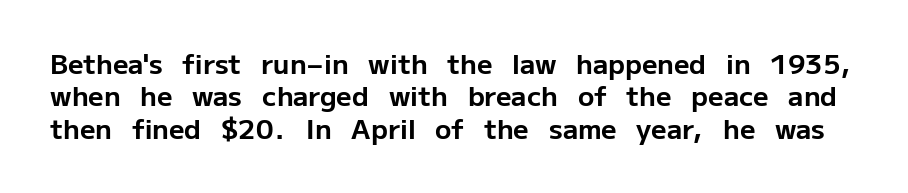
The image shows 27 px bold type, upright; set line spacing 1.2x, normal letter spacing, not underlined.
